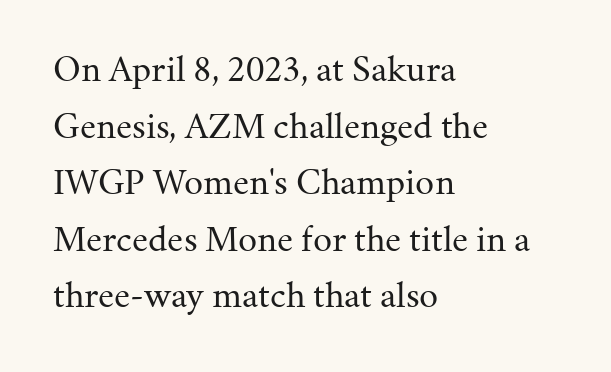
{"serif": "yes", "italic": "no", "bold": "no", "weight": "regular", "width": "normal", "stroke_contrast": "medium", "x_height": "medium", "monospaced": "no", "underline": "no", "align": "left", "line_spacing": "normal", "line_spacing_ratio": 1.49, "letter_spacing": "normal", "letter_spacing_em": 0.0, "glyph_px": 38}
